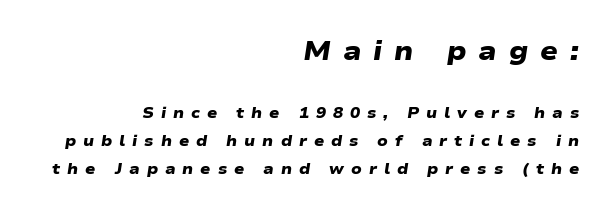
Two sizes are in play, and the larger belongs to the first block. These lines have a slow, spaced-out rhythm from letter to letter. A bare baseline throughout the passage. These lines carry a lot of weight — the face is fully bold. Line ends are locked; line starts wander.
